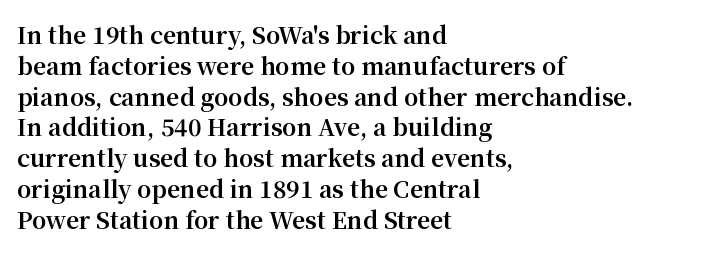
It's the straight-up-and-down kind of type. Descender tails drop into unmarked territory. Weight check: bold — yes, fully. Line beginnings align vertically; line endings do not.
